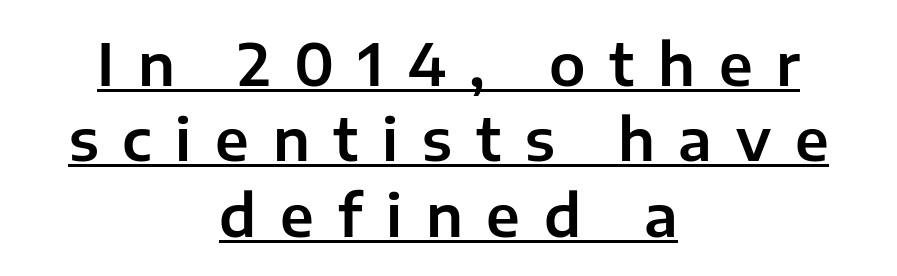
Q: Is the text italic (slanted)? A: No, it is upright.
Q: Is the typeface a serif or a sans-serif typeface? A: Sans-serif.
Q: Is the text underlined? A: Yes.
Q: How is the paragraph aligned? A: Centered.
Q: Is the spacing between letters normal or unusually wide? A: Unusually wide.
Q: Is the spacing between lines tight, normal or loose? A: Normal.
Q: Width (condensed, normal, or wide)? A: Normal.
Q: Stroke contrast? A: Low.
Q: x-height? A: Medium.
Q: Monospaced? A: No.
